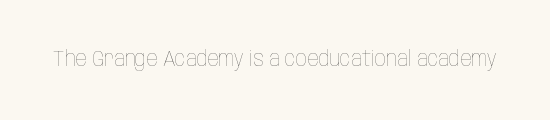
Q: Is the text bold? A: No.
Q: Is the text italic (slanted)? A: No, it is upright.
Q: Is the text underlined? A: No.
Q: Is the spacing between letters normal or unusually wide? A: Normal.
